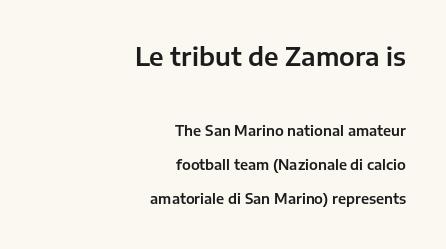
The image shows 25 px text type, upright; set right-aligned, loose line spacing (2.44x), normal letter spacing, not underlined; the first (top) block is 1.79x larger.
